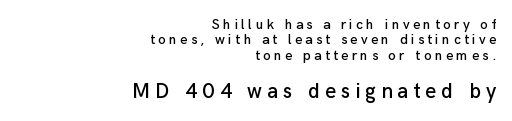
The image shows 21 px text type, upright; set right-aligned, tight line spacing (1.09x), unusually wide letter spacing (+0.24 em), not underlined; the second (bottom) block is 1.5x larger.
